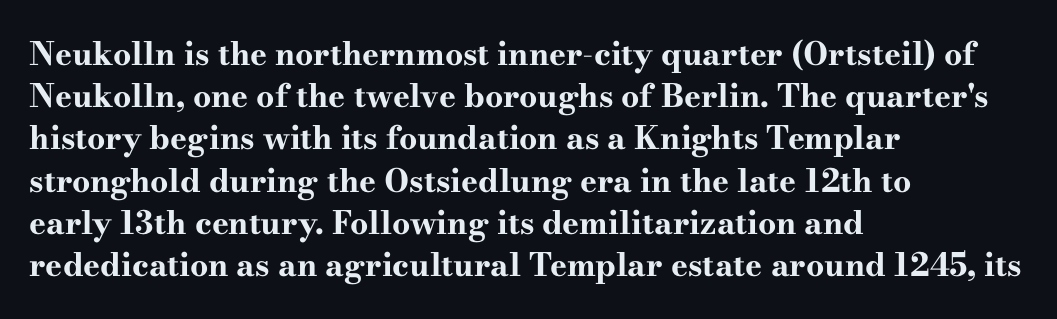
Is there any slant? The stems are plumb. Underline: absent. Tracking value appears to be zero — textbook default spacing. Varying glyph widths throughout — classic text-font behaviour. In terms of leading, this rendering sits right in the middle.
